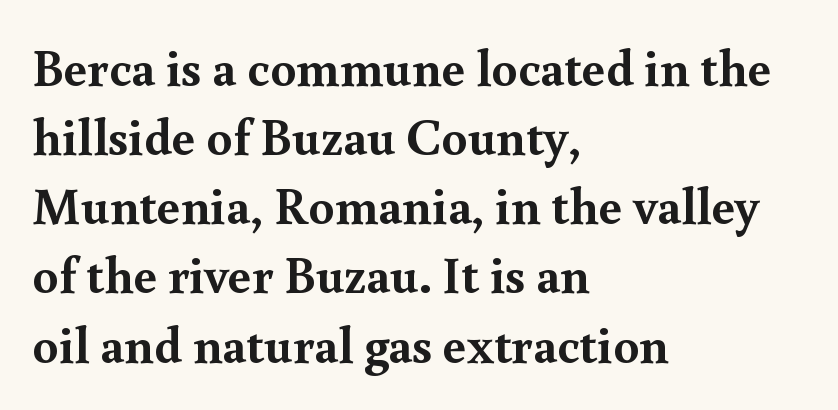
Q: Is the text bold? A: Yes.
Q: Is the text italic (slanted)? A: No, it is upright.
Q: Is the typeface a serif or a sans-serif typeface? A: Serif.
Q: Is the text underlined? A: No.
Q: How is the paragraph aligned? A: Left-aligned.
Q: Is the spacing between letters normal or unusually wide? A: Normal.
Q: Is the spacing between lines tight, normal or loose? A: Normal.
Q: Width (condensed, normal, or wide)? A: Normal.
Q: x-height? A: Small.
Q: Monospaced? A: No.
